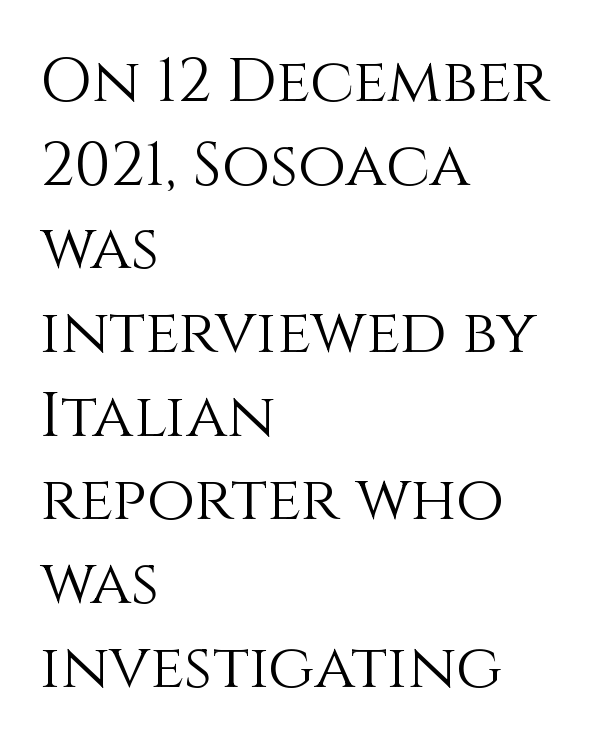
The image shows 62 px light type, upright; set left-aligned, normal line spacing (1.35x), normal letter spacing, not underlined; medium stroke contrast and a large x-height.
